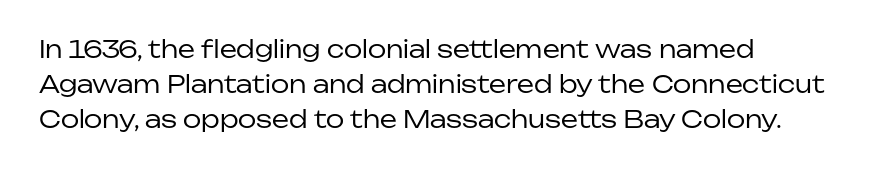
No word sits above an underline. This is the regular roman posture of the typeface. The lines in this sample share a left origin and differ only in where they stop. Successive baselines arrive at the customary interval.
